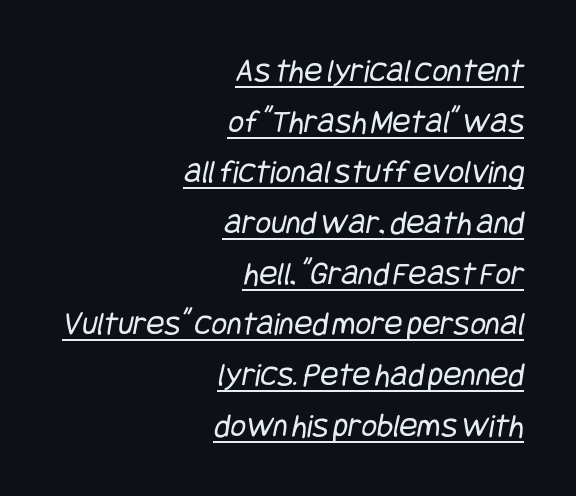
{"serif": "no", "bold": "no", "weight": "regular", "width": "condensed", "stroke_contrast": "low", "x_height": "large", "underline": "yes", "align": "right", "line_spacing": "normal", "line_spacing_ratio": 1.49, "letter_spacing": "normal", "letter_spacing_em": 0.0, "glyph_px": 34}
